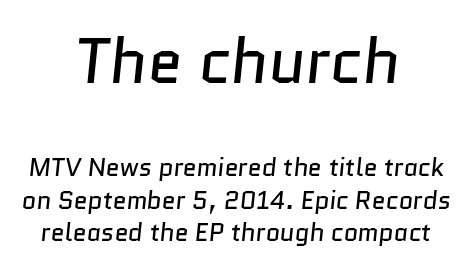
Q: Is the text bold? A: No.
Q: Is the typeface a serif or a sans-serif typeface? A: Sans-serif.
Q: Is the text underlined? A: No.
Q: How is the paragraph aligned? A: Centered.
Q: Is the spacing between letters normal or unusually wide? A: Normal.
Q: Is the spacing between lines tight, normal or loose? A: Normal.
Q: Which block of text is set in a larger size, the first (top) or the second (bottom)? A: The first (top) one.
Q: Width (condensed, normal, or wide)? A: Normal.
Q: Stroke contrast? A: Low.
Q: x-height? A: Medium.
Q: Monospaced? A: No.
